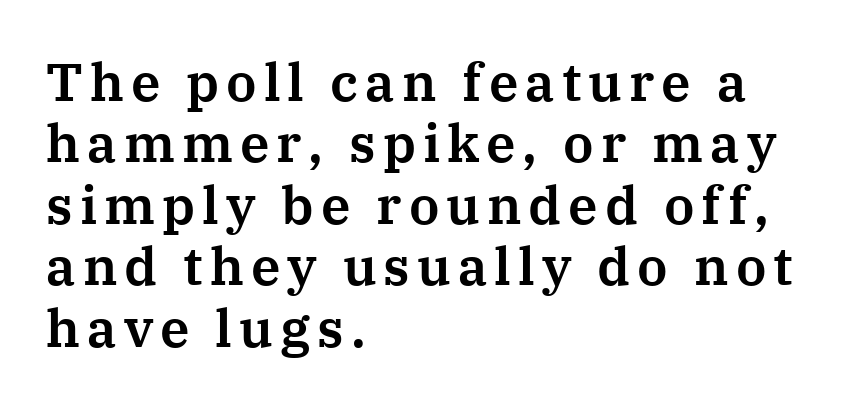
The image shows 53 px serif type, upright; set left-aligned, line spacing 1.16x, not underlined; medium stroke contrast and a medium x-height.
